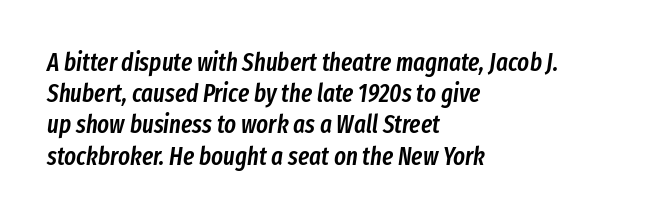
{"italic": "yes", "lean": "right", "slant_degrees": 8, "bold": "semi", "underline": "no", "align": "left", "line_spacing": "normal", "line_spacing_ratio": 1.25, "letter_spacing": "normal", "letter_spacing_em": 0.0, "glyph_px": 25}
